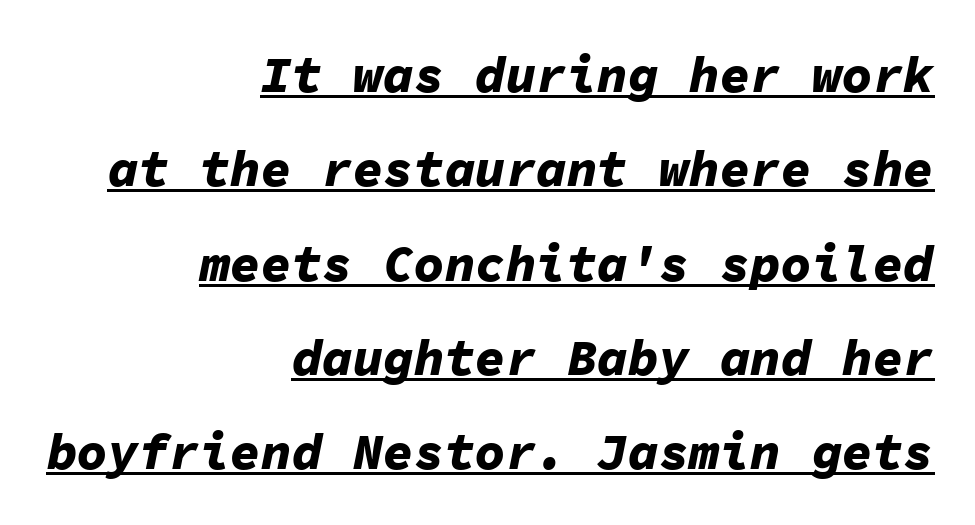
Is the block centered? No — it sits flush against the right margin. Words appear dense and cohesive because spacing is normal. Is this a fixed-width face? Yes — each glyph sits in an identical cell. Typographic density is high because the face is bold. The text carries the slant typical of an italic or oblique font. The specimen includes a rule beneath the text block's lines.
